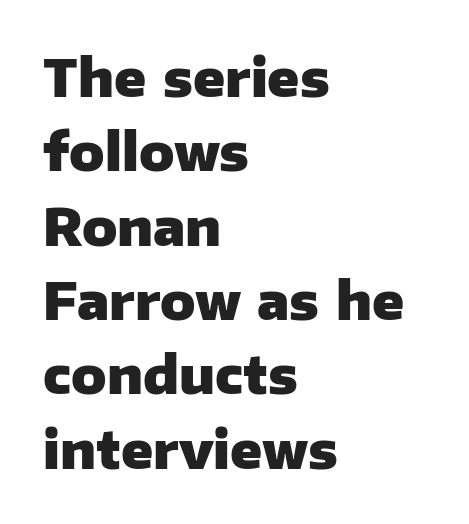
The image shows 52 px heavy sans-serif type, upright; set left-aligned, normal line spacing (1.43x), normal letter spacing, not underlined; low stroke contrast and a medium x-height.
